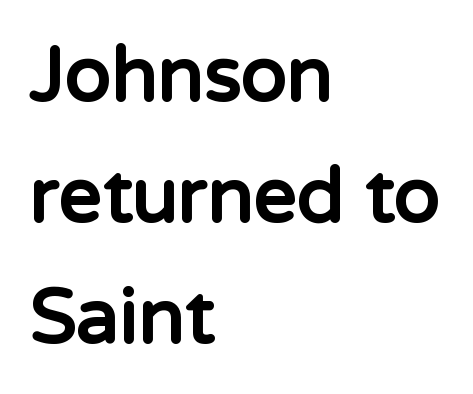
The image shows 76 px bold sans-serif type, upright; set left-aligned, normal line spacing (1.59x), normal letter spacing, not underlined; low stroke contrast and a medium x-height.
